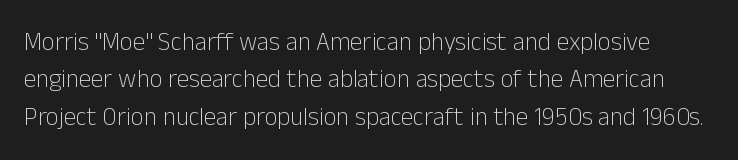
Style check: upright. Descenders are the only things crossing below the line. Stems here are at most as thick as an everyday book face. In terms of letterspacing, this is plain default setting. Vertical spacing — default.
